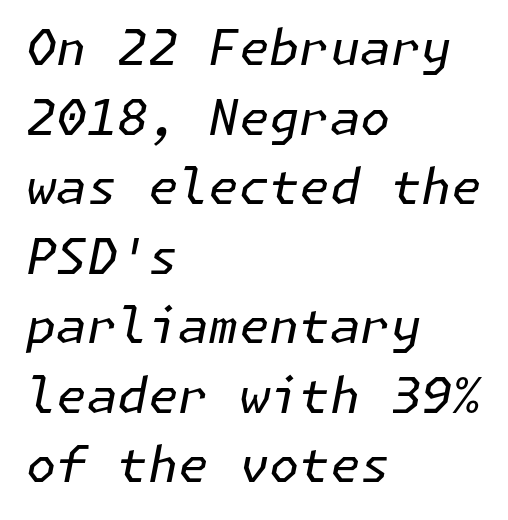
The image shows 49 px regular-weight type, italic (leaning right); set left-aligned, normal line spacing (1.42x), normal letter spacing, not underlined; low stroke contrast and a medium x-height.
